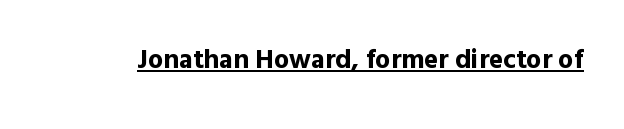
{"italic": "no", "bold": "yes", "underline": "yes", "letter_spacing": "normal", "letter_spacing_em": 0.0, "glyph_px": 27}
